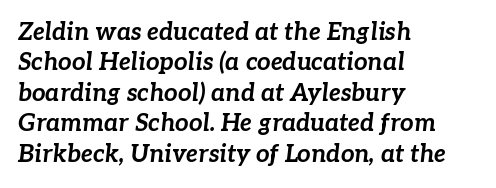
{"italic": "yes", "lean": "right", "slant_degrees": 7, "bold": "yes", "underline": "no", "align": "left", "line_spacing": "normal", "line_spacing_ratio": 1.27, "letter_spacing": "normal", "letter_spacing_em": 0.0, "glyph_px": 24}
